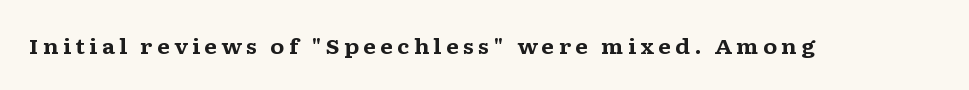
The image shows 21 px bold type, upright; set not underlined.
